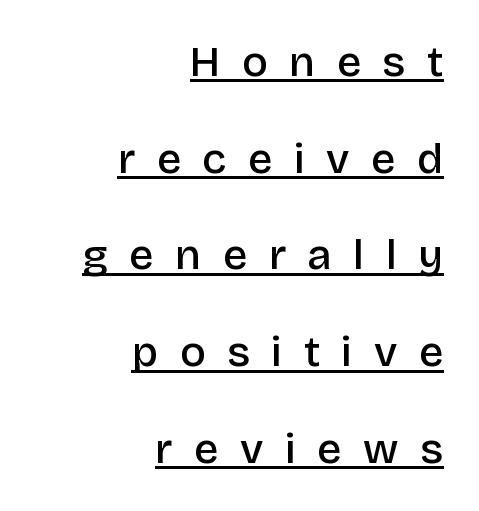
{"serif": "no", "italic": "no", "bold": "semi", "weight": "semibold", "width": "normal", "stroke_contrast": "low", "x_height": "large", "monospaced": "no", "underline": "yes", "align": "right", "line_spacing": "loose", "line_spacing_ratio": 2.25, "letter_spacing": "wide", "letter_spacing_em": 0.5, "glyph_px": 43}
